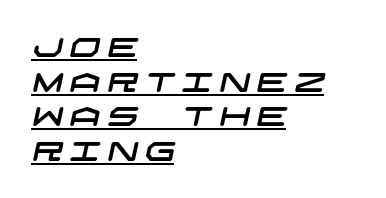
The face used here appears with an underline applied. Short and long lines alike share a common starting point at left. Honestly, the row spacing looks completely unremarkable. The face used here is rendered with a markedly widened letterfit.
